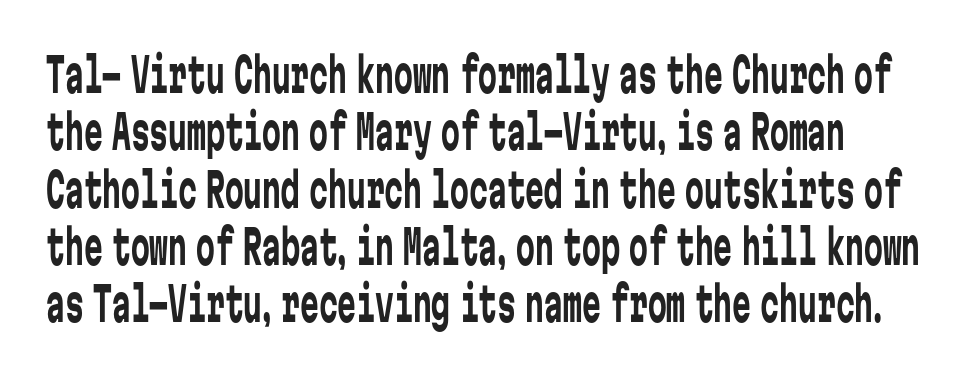
Q: Is the text bold? A: No.
Q: Is the text italic (slanted)? A: No, it is upright.
Q: Is the typeface a serif or a sans-serif typeface? A: Sans-serif.
Q: Is the text underlined? A: No.
Q: Is the spacing between letters normal or unusually wide? A: Normal.
Q: Width (condensed, normal, or wide)? A: Condensed.
Q: Stroke contrast? A: Low.
Q: x-height? A: Medium.
Q: Monospaced? A: Yes.
